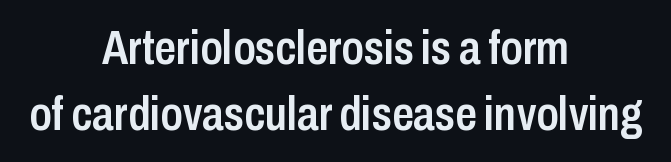
{"serif": "no", "italic": "no", "bold": "semi", "weight": "semibold", "width": "condensed", "stroke_contrast": "low", "x_height": "medium", "monospaced": "no", "underline": "no", "align": "center", "line_spacing": "normal", "line_spacing_ratio": 1.37, "letter_spacing": "normal", "letter_spacing_em": 0.0, "glyph_px": 48}
